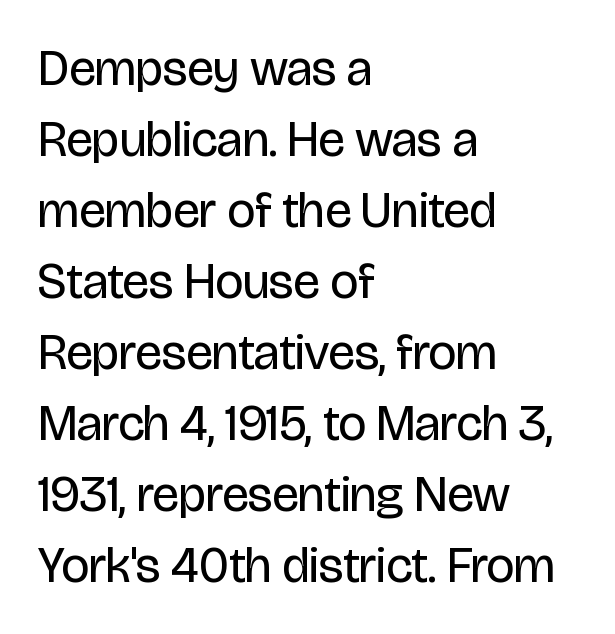
{"serif": "no", "italic": "no", "bold": "no", "weight": "regular", "width": "condensed", "stroke_contrast": "low", "x_height": "large", "monospaced": "no", "underline": "no", "align": "left", "line_spacing": "normal", "line_spacing_ratio": 1.42, "letter_spacing": "normal", "letter_spacing_em": 0.0, "glyph_px": 50}
